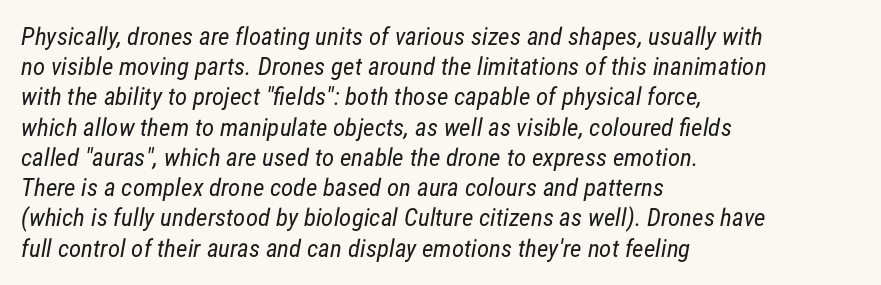
This sample is left-justified, so line endings fall wherever the words run out. A bare baseline throughout the passage. Glyph-to-glyph distance matches everyday printed text. Think standard paragraph weight, or any step lighter than that.
